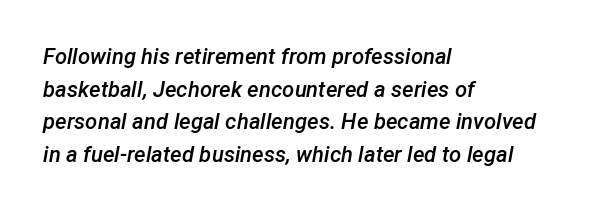
Q: Is the text bold? A: Semi-bold.
Q: Is the text italic (slanted)? A: Yes, it leans right by about 12 degrees.
Q: Is the text underlined? A: No.
Q: How is the paragraph aligned? A: Left-aligned.
Q: Is the spacing between letters normal or unusually wide? A: Normal.
Q: Is the spacing between lines tight, normal or loose? A: Normal.
